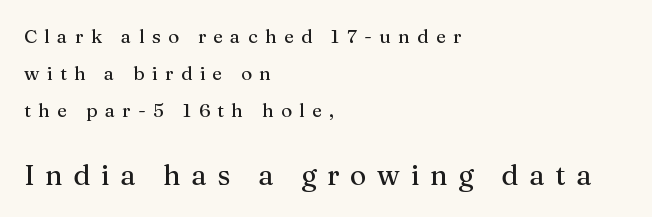
{"serif": "yes", "italic": "no", "width": "normal", "stroke_contrast": "medium", "x_height": "medium", "monospaced": "no", "underline": "no", "align": "left", "line_spacing": "loose", "line_spacing_ratio": 1.94, "letter_spacing": "wide", "letter_spacing_em": 0.38, "larger_block": "second", "size_ratio": 1.47, "glyph_px": 28}
